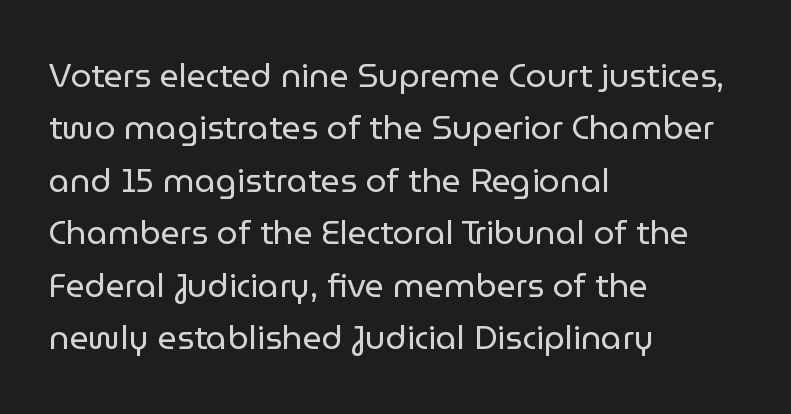
{"serif": "no", "italic": "no", "bold": "no", "weight": "regular", "width": "normal", "stroke_contrast": "low", "x_height": "medium", "monospaced": "no", "underline": "no", "align": "left", "line_spacing": "normal", "line_spacing_ratio": 1.59, "letter_spacing": "normal", "letter_spacing_em": 0.0, "glyph_px": 33}
